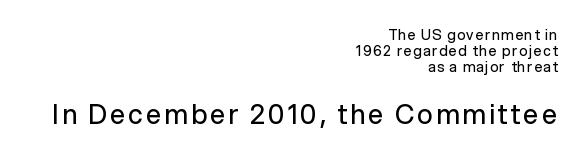
The image shows 27 px text type, upright; set right-aligned, line spacing 1.16x, not underlined; the second (bottom) block is 1.93x larger.
